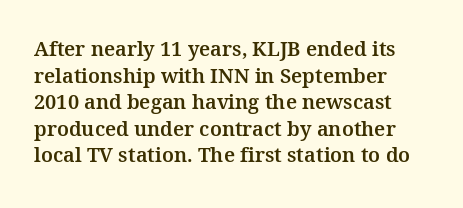
{"italic": "no", "underline": "no", "align": "left", "line_spacing": "normal", "line_spacing_ratio": 1.33, "letter_spacing": "normal", "letter_spacing_em": 0.0, "glyph_px": 20}
